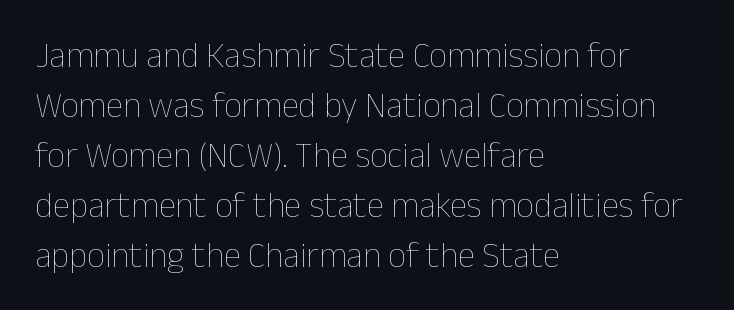
Q: Is the text bold? A: No.
Q: Is the text italic (slanted)? A: No, it is upright.
Q: Is the text underlined? A: No.
Q: How is the paragraph aligned? A: Left-aligned.
Q: Is the spacing between letters normal or unusually wide? A: Normal.
Q: Is the spacing between lines tight, normal or loose? A: Normal.
Q: Width (condensed, normal, or wide)? A: Normal.
Q: Stroke contrast? A: Low.
Q: x-height? A: Medium.
Q: Monospaced? A: No.
